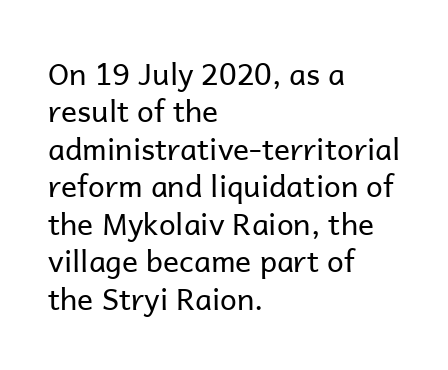
The image shows 30 px regular-weight sans-serif type, upright; set left-aligned, normal line spacing (1.25x), normal letter spacing, not underlined; low stroke contrast and a medium x-height.
